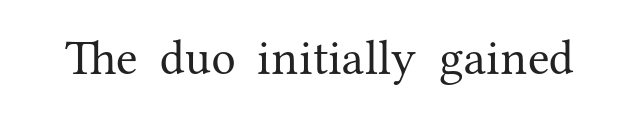
Q: Is the text bold? A: No.
Q: Is the text italic (slanted)? A: No, it is upright.
Q: Is the typeface a serif or a sans-serif typeface? A: Serif.
Q: Is the text underlined? A: No.
Q: Is the spacing between letters normal or unusually wide? A: Normal.
Q: Width (condensed, normal, or wide)? A: Normal.
Q: Stroke contrast? A: Medium.
Q: x-height? A: Medium.
Q: Monospaced? A: No.
